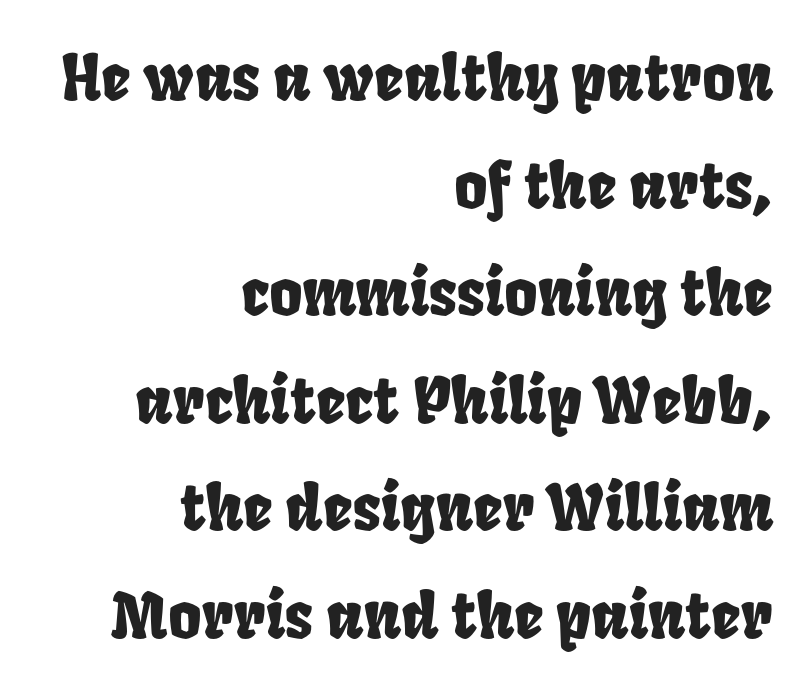
Only glyphs here, with clear space below each row. You could not count columns in this text — the font is proportionally spaced. The rendering keeps characters at their native spacing. In CSS terms this would be text-align: right. The line-height multiplier appears to be the usual default.
